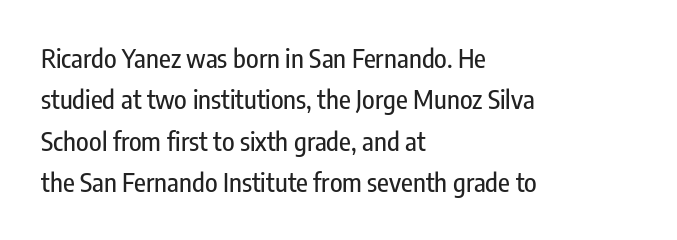
Q: Is the text italic (slanted)? A: No, it is upright.
Q: Is the text underlined? A: No.
Q: How is the paragraph aligned? A: Left-aligned.
Q: Is the spacing between letters normal or unusually wide? A: Normal.
Q: Is the spacing between lines tight, normal or loose? A: Normal.
